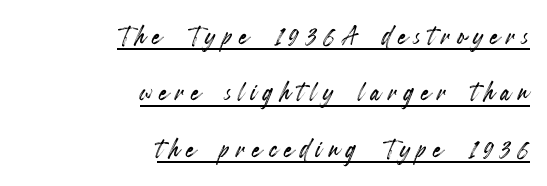
The image shows 35 px condensed type; set right-aligned, normal line spacing (1.61x), unusually wide letter spacing (+0.2 em), underlined; a small x-height.
